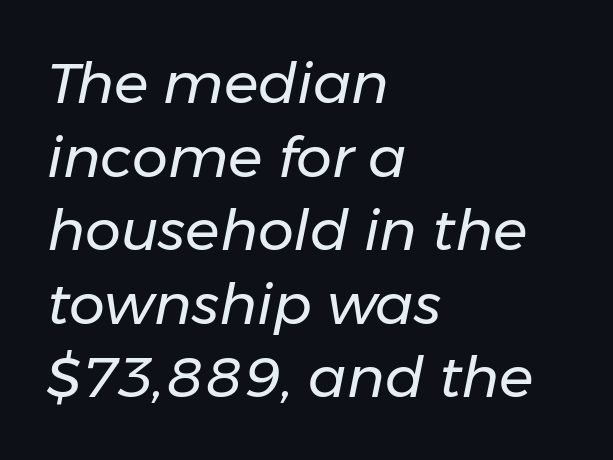
Q: Is the text bold? A: No.
Q: Is the text italic (slanted)? A: Yes, it leans right by about 11 degrees.
Q: Is the text underlined? A: No.
Q: How is the paragraph aligned? A: Left-aligned.
Q: Is the spacing between letters normal or unusually wide? A: Normal.
Q: Is the spacing between lines tight, normal or loose? A: Normal.
Q: Width (condensed, normal, or wide)? A: Normal.
Q: Stroke contrast? A: Low.
Q: x-height? A: Medium.
Q: Monospaced? A: No.
